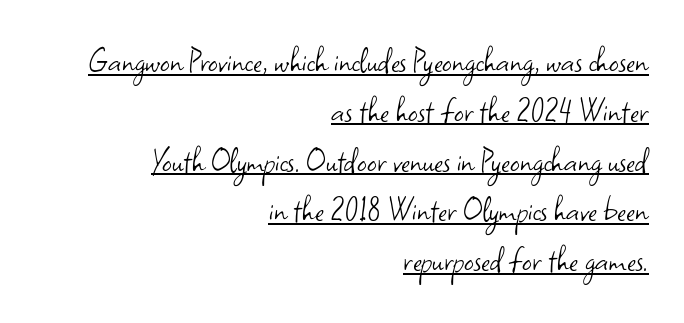
Q: Is the text bold? A: No.
Q: Is the text italic (slanted)? A: Yes.
Q: Is the typeface a serif or a sans-serif typeface? A: Sans-serif.
Q: Is the text underlined? A: Yes.
Q: How is the paragraph aligned? A: Right-aligned.
Q: Is the spacing between letters normal or unusually wide? A: Normal.
Q: Is the spacing between lines tight, normal or loose? A: Normal.
Q: Width (condensed, normal, or wide)? A: Normal.
Q: Stroke contrast? A: Low.
Q: x-height? A: Small.
Q: Monospaced? A: No.
